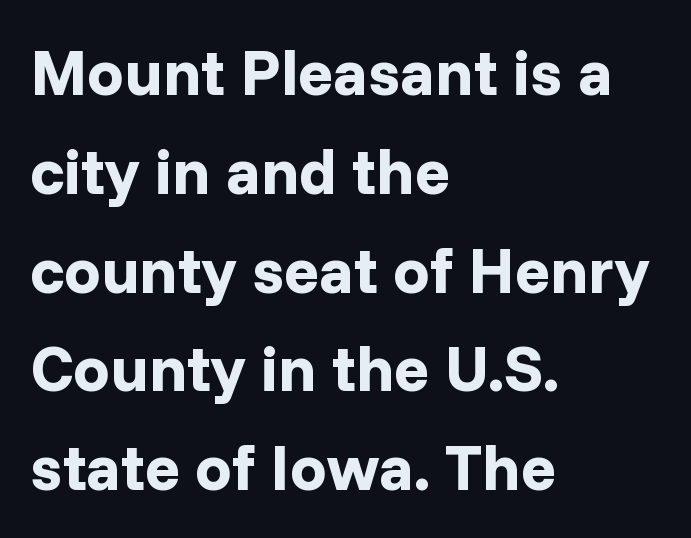
{"serif": "no", "italic": "no", "bold": "yes", "weight": "bold", "width": "normal", "stroke_contrast": "low", "x_height": "medium", "monospaced": "no", "underline": "no", "align": "left", "line_spacing": "normal", "line_spacing_ratio": 1.52, "letter_spacing": "normal", "letter_spacing_em": 0.0, "glyph_px": 65}
